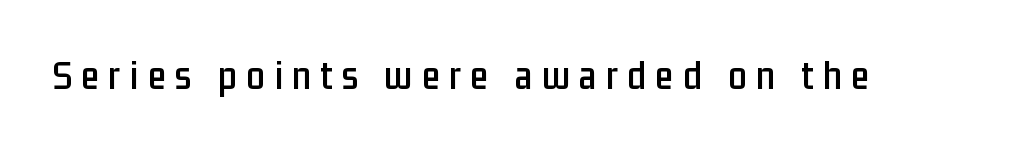
The image shows 41 px condensed sans-serif type, upright; set unusually wide letter spacing (+0.23 em), not underlined; low stroke contrast and a medium x-height.
